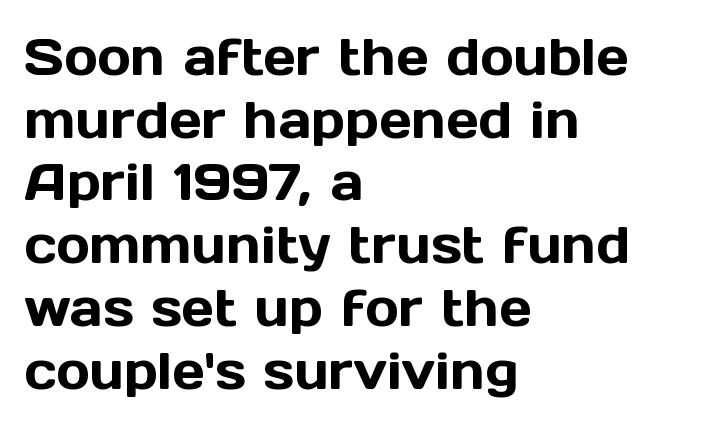
In terms of letterspacing, this is plain default setting. What kind of face is this? One without serifs — a sans. Bare-footed words on every line. The paragraph shown leans on its left margin. Do the characters align in a grid? No, the font is proportional. Upright lettering throughout.
